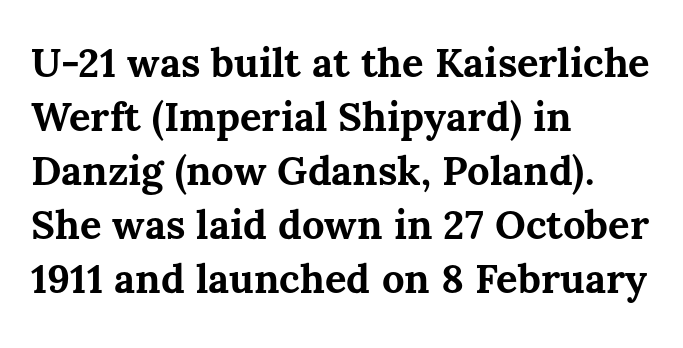
{"italic": "no", "bold": "yes", "weight": "bold", "width": "normal", "stroke_contrast": "medium", "x_height": "medium", "monospaced": "no", "underline": "no", "align": "left", "line_spacing": "normal", "line_spacing_ratio": 1.35, "letter_spacing": "normal", "letter_spacing_em": 0.0, "glyph_px": 40}
